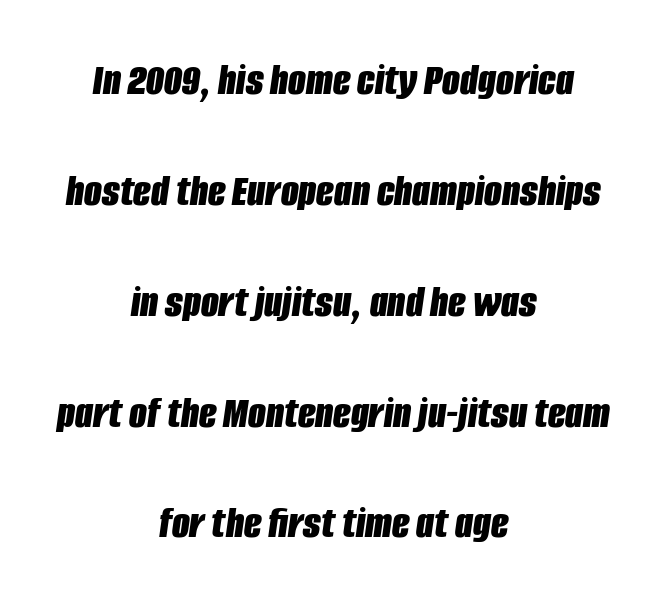
Pretty heavy lettering here — definitely bold. The letters sit at their default tracking, neither squeezed nor spread. These lines stand farther apart than default settings would place them. This sample is center-justified, so both line endings float freely. Is the type slanted? Yes — the strokes lean at a clear angle. The area under the type is left untouched.
